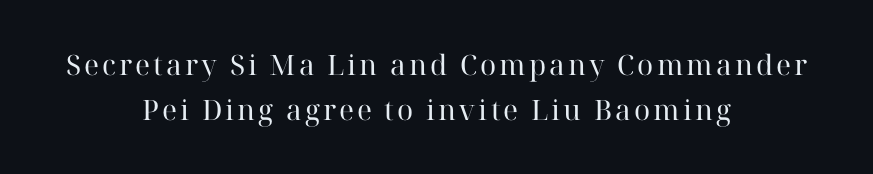
The weight tops out at a normal text grade. Ascenders rise straight up at ninety degrees. The text was rendered using a seriffed face with decorative stroke endings. In CSS terms this would be text-align: center. Clear beneath every line of the passage.
